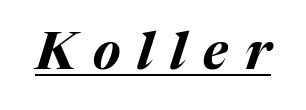
Q: Is the text bold? A: Yes.
Q: Is the text italic (slanted)? A: Yes, it leans right by about 17 degrees.
Q: Is the text underlined? A: Yes.
Q: Is the spacing between letters normal or unusually wide? A: Unusually wide.
Q: Width (condensed, normal, or wide)? A: Normal.
Q: Stroke contrast? A: Medium.
Q: x-height? A: Medium.
Q: Monospaced? A: No.
